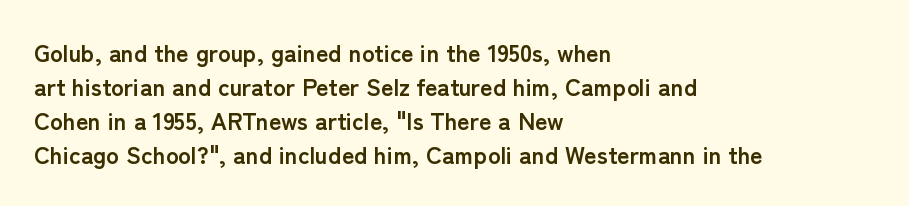
Q: Is the text bold? A: Yes.
Q: Is the text italic (slanted)? A: No, it is upright.
Q: Is the text underlined? A: No.
Q: How is the paragraph aligned? A: Left-aligned.
Q: Is the spacing between letters normal or unusually wide? A: Normal.
Q: Is the spacing between lines tight, normal or loose? A: Normal.
